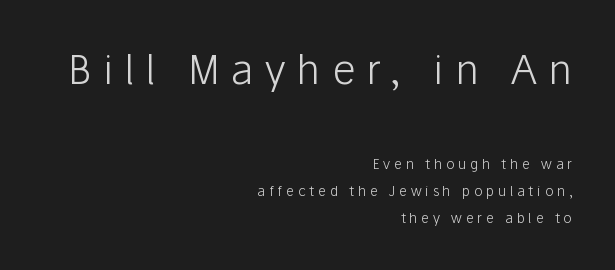
The image shows 41 px light sans-serif type, upright; set right-aligned, loose line spacing (1.93x), unusually wide letter spacing (+0.27 em), not underlined; the first (top) block is 2.93x larger; low stroke contrast and a medium x-height.
